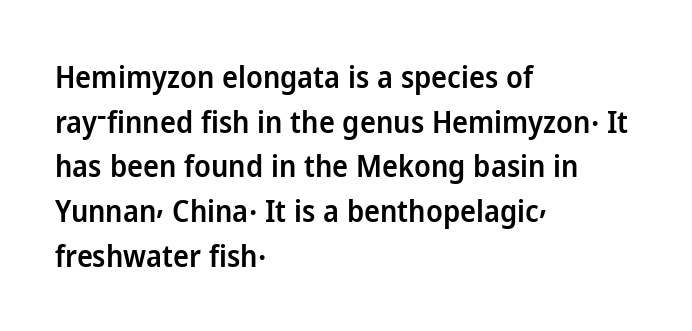
Q: Is the text bold? A: Semi-bold.
Q: Is the text italic (slanted)? A: No, it is upright.
Q: Is the typeface a serif or a sans-serif typeface? A: Sans-serif.
Q: Is the text underlined? A: No.
Q: How is the paragraph aligned? A: Left-aligned.
Q: Is the spacing between letters normal or unusually wide? A: Normal.
Q: Is the spacing between lines tight, normal or loose? A: Normal.
Q: Width (condensed, normal, or wide)? A: Normal.
Q: Stroke contrast? A: Low.
Q: x-height? A: Medium.
Q: Monospaced? A: No.
